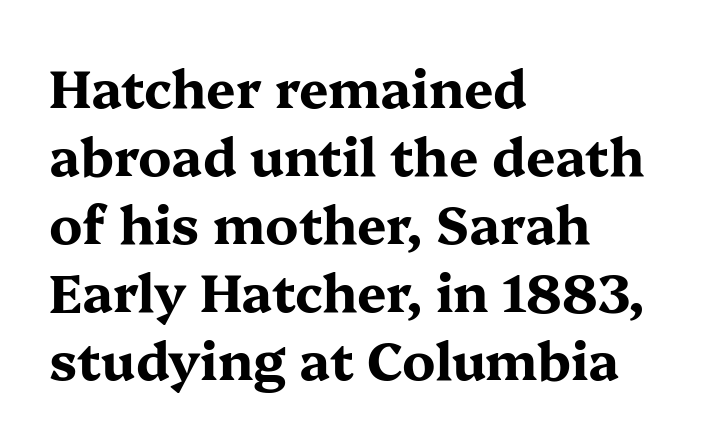
Q: Is the text bold? A: Yes.
Q: Is the text italic (slanted)? A: No, it is upright.
Q: Is the typeface a serif or a sans-serif typeface? A: Serif.
Q: Is the text underlined? A: No.
Q: How is the paragraph aligned? A: Left-aligned.
Q: Is the spacing between letters normal or unusually wide? A: Normal.
Q: Is the spacing between lines tight, normal or loose? A: Normal.
Q: Width (condensed, normal, or wide)? A: Wide.
Q: Stroke contrast? A: Medium.
Q: x-height? A: Medium.
Q: Monospaced? A: No.
